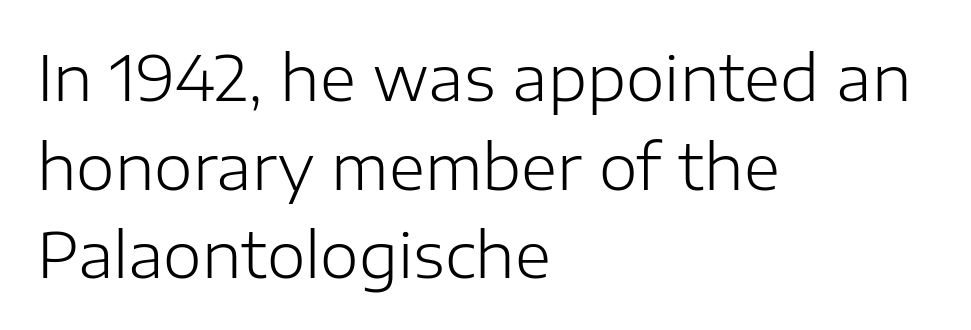
The image shows 62 px light sans-serif type, upright; set left-aligned, normal line spacing (1.43x), normal letter spacing, not underlined; low stroke contrast and a medium x-height.
